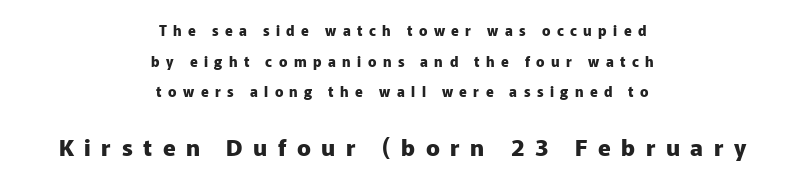
{"italic": "no", "bold": "yes", "underline": "no", "align": "center", "line_spacing": "loose", "line_spacing_ratio": 2.19, "letter_spacing": "wide", "letter_spacing_em": 0.46, "larger_block": "second", "size_ratio": 1.64, "glyph_px": 23}
